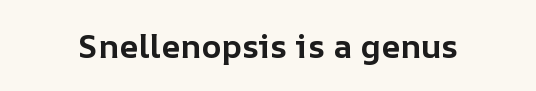
The image shows 33 px bold type, upright; set normal letter spacing, not underlined; low stroke contrast and a medium x-height.
